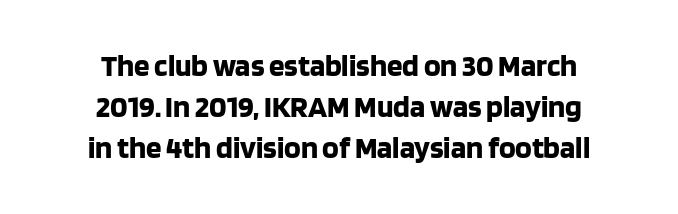
{"serif": "no", "italic": "no", "bold": "yes", "weight": "bold", "width": "normal", "stroke_contrast": "low", "x_height": "large", "monospaced": "no", "underline": "no", "align": "center", "line_spacing": "normal", "line_spacing_ratio": 1.32, "letter_spacing": "normal", "letter_spacing_em": 0.0, "glyph_px": 31}
